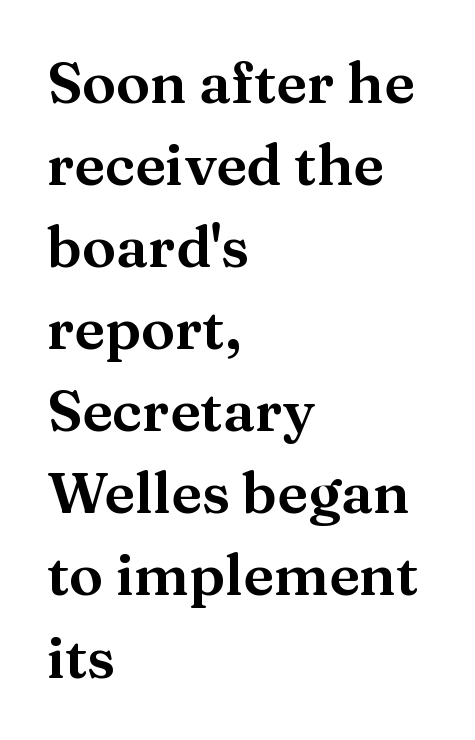
{"serif": "yes", "italic": "no", "width": "wide", "stroke_contrast": "medium", "x_height": "medium", "monospaced": "no", "underline": "no", "align": "left", "line_spacing": "normal", "line_spacing_ratio": 1.44, "letter_spacing": "normal", "letter_spacing_em": 0.0, "glyph_px": 57}
